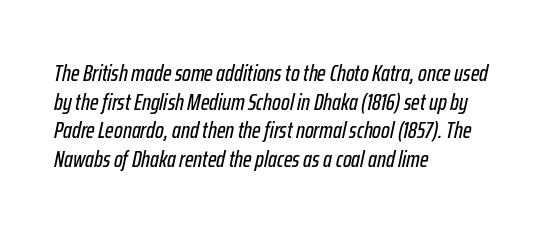
No word sits above an underline. Does the lettering tilt? It does — this is italic. Notice how the passage keeps a crisp vertical edge on the left only. The letters sit at their default tracking, neither squeezed nor spread.
